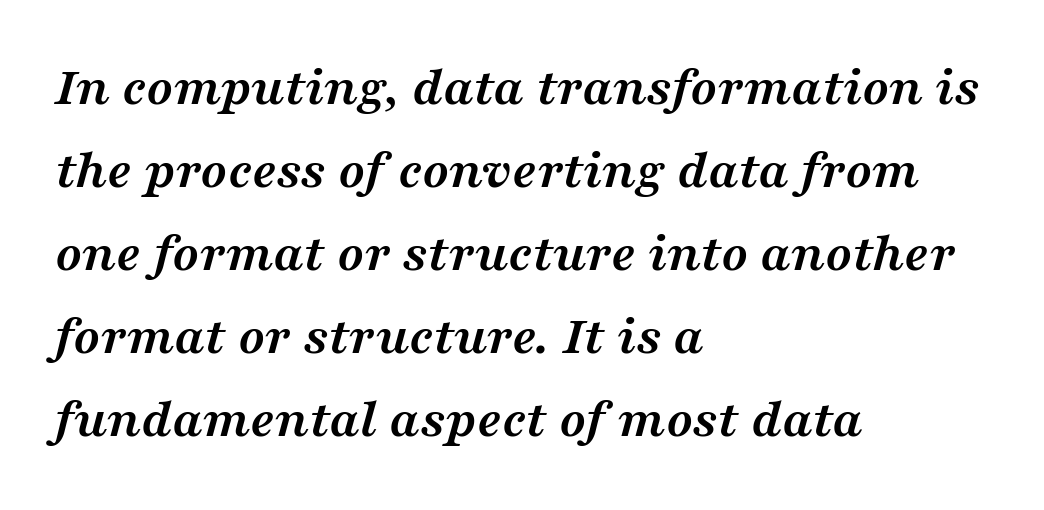
The image shows 55 px semibold, wide serif type, italic (leaning right); set left-aligned, normal line spacing (1.51x), normal letter spacing, not underlined; medium stroke contrast and a medium x-height.
